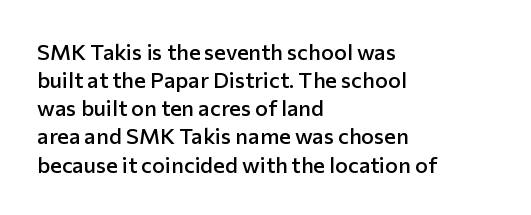
The image shows 22 px text type, upright; set left-aligned, normal line spacing (1.28x), normal letter spacing, not underlined.
